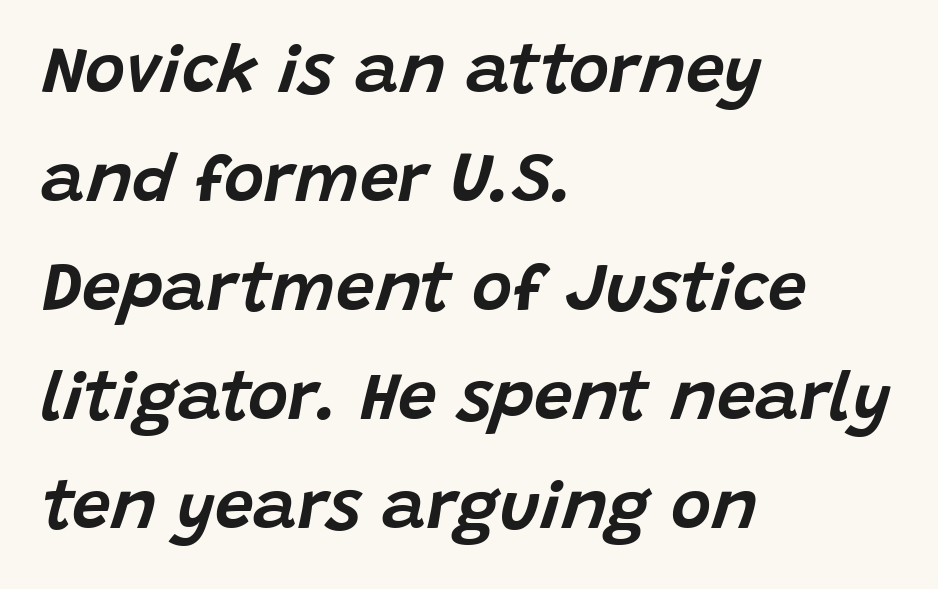
{"italic": "yes", "lean": "right", "slant_degrees": 15, "width": "normal", "stroke_contrast": "low", "x_height": "large", "monospaced": "no", "underline": "no", "align": "left", "line_spacing": "normal", "line_spacing_ratio": 1.58, "letter_spacing": "normal", "letter_spacing_em": 0.0, "glyph_px": 69}
